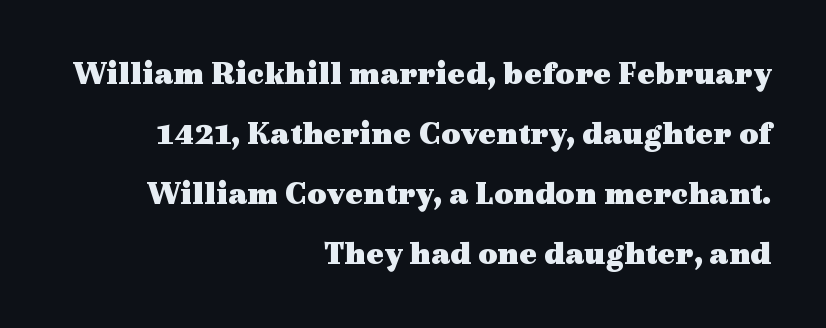
The image shows 33 px heavy, wide serif type, upright; set right-aligned, line spacing 1.82x, normal letter spacing, not underlined; a medium x-height.
